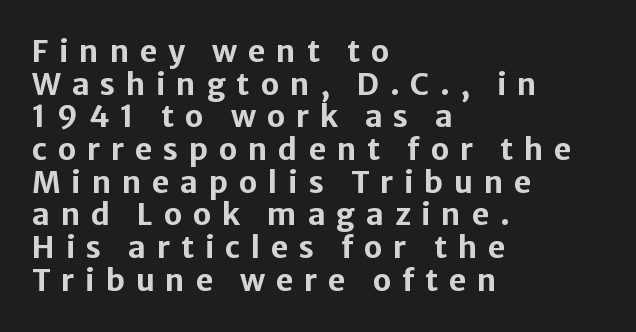
Q: Is the text bold? A: Yes.
Q: Is the text italic (slanted)? A: No, it is upright.
Q: Is the typeface a serif or a sans-serif typeface? A: Sans-serif.
Q: Is the text underlined? A: No.
Q: How is the paragraph aligned? A: Left-aligned.
Q: Is the spacing between letters normal or unusually wide? A: Unusually wide.
Q: Is the spacing between lines tight, normal or loose? A: Tight.
Q: Width (condensed, normal, or wide)? A: Normal.
Q: Stroke contrast? A: Low.
Q: x-height? A: Medium.
Q: Monospaced? A: No.
